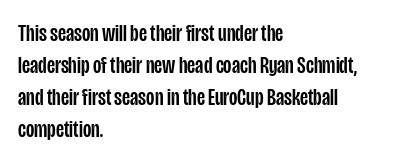
{"italic": "no", "underline": "no", "align": "left", "line_spacing": "normal", "line_spacing_ratio": 1.33, "letter_spacing": "normal", "letter_spacing_em": 0.0, "glyph_px": 24}
